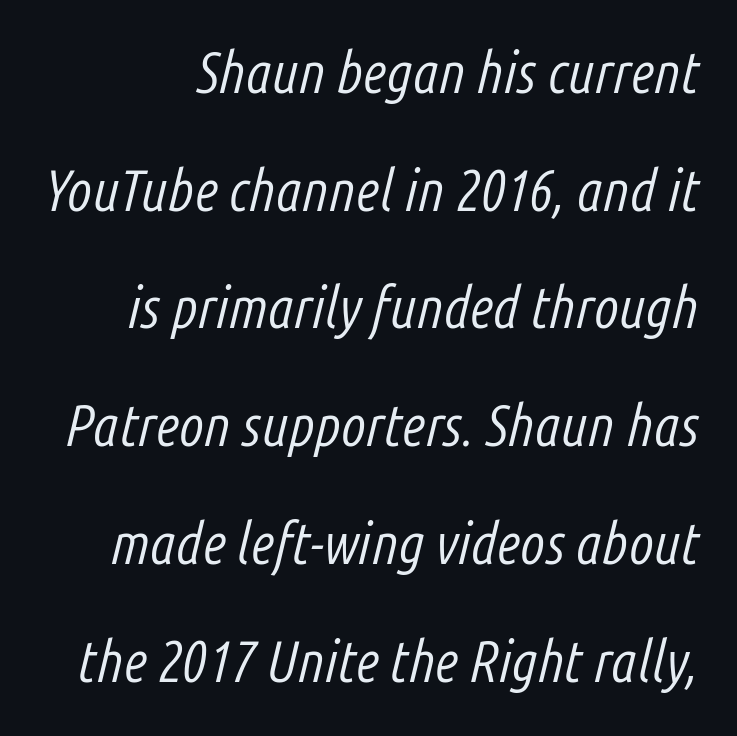
The gaps between neighbouring characters are ordinary and unremarkable. This reads as an unemphasized weight, regular at the heaviest. The string is rendered with underlining switched off. Think of a printed novel: that variable character pitch is what you see here.
